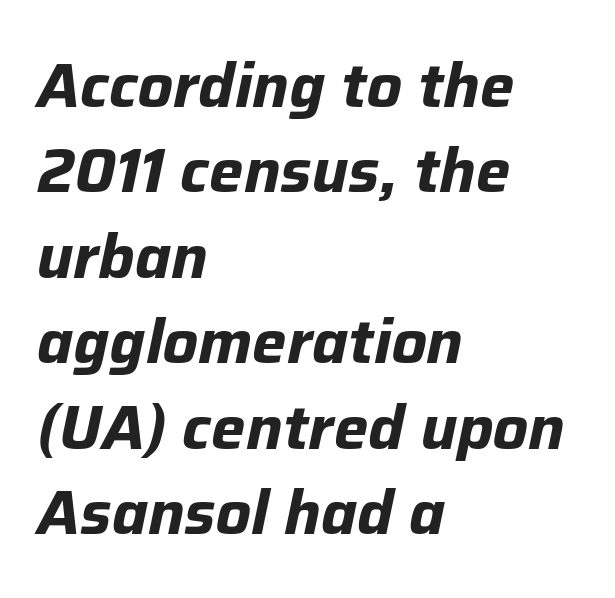
Slant detected: the letters are inclined. Does extra space separate the letters? No, they use regular spacing. How heavy is the stroke? Heavy — this is a bold. Decoration check: the copy has no underline.
